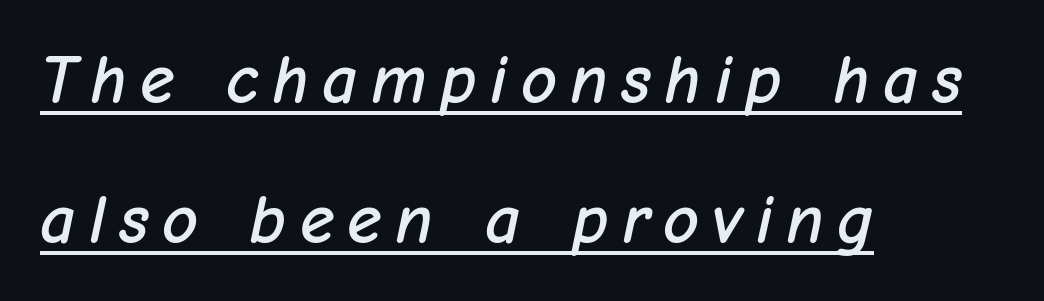
{"italic": "yes", "lean": "right", "slant_degrees": 12, "width": "normal", "stroke_contrast": "low", "x_height": "medium", "monospaced": "no", "underline": "yes", "align": "left", "line_spacing": "loose", "line_spacing_ratio": 2.0, "glyph_px": 70}
